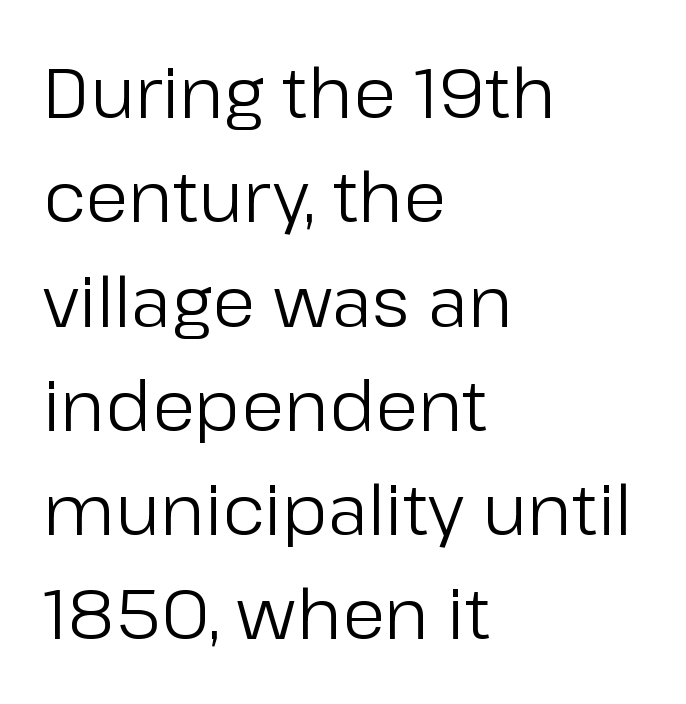
Q: Is the text bold? A: No.
Q: Is the text italic (slanted)? A: No, it is upright.
Q: Is the typeface a serif or a sans-serif typeface? A: Sans-serif.
Q: Is the text underlined? A: No.
Q: How is the paragraph aligned? A: Left-aligned.
Q: Is the spacing between letters normal or unusually wide? A: Normal.
Q: Is the spacing between lines tight, normal or loose? A: Normal.
Q: Width (condensed, normal, or wide)? A: Normal.
Q: Stroke contrast? A: Low.
Q: x-height? A: Medium.
Q: Monospaced? A: No.
